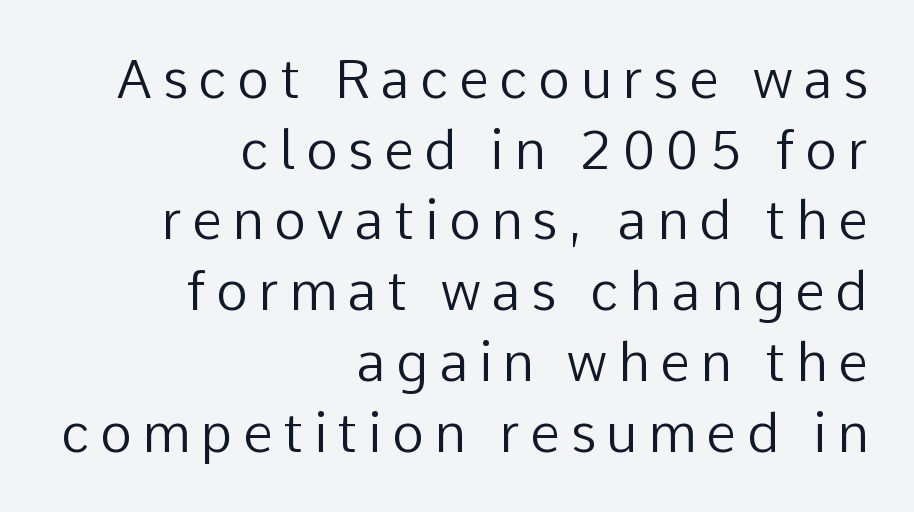
Just letters on the line, the space beneath them empty. These lines are rendered in a variable-pitch font. The specimen reads as upright at a glance. Is this a sans? Yes — the strokes have no serifs. Letters have the restrained weight of plain body copy at most.
